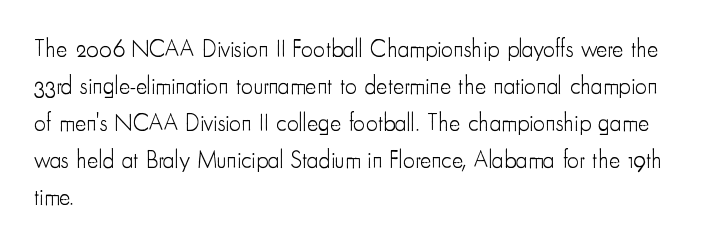
{"italic": "no", "bold": "no", "underline": "no", "align": "left", "line_spacing": "normal", "line_spacing_ratio": 1.54, "letter_spacing": "normal", "letter_spacing_em": 0.0, "glyph_px": 24}
